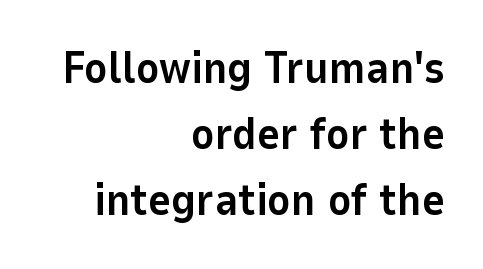
The image shows 44 px bold sans-serif type, upright; set right-aligned, normal line spacing (1.5x), normal letter spacing, not underlined; low stroke contrast and a medium x-height.
